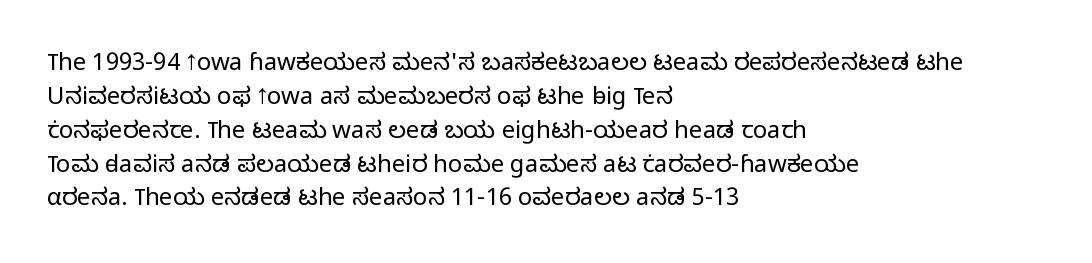
{"italic": "no", "bold": "no", "underline": "no", "align": "left", "line_spacing": "normal", "line_spacing_ratio": 1.41, "letter_spacing": "normal", "letter_spacing_em": 0.0, "glyph_px": 24}
